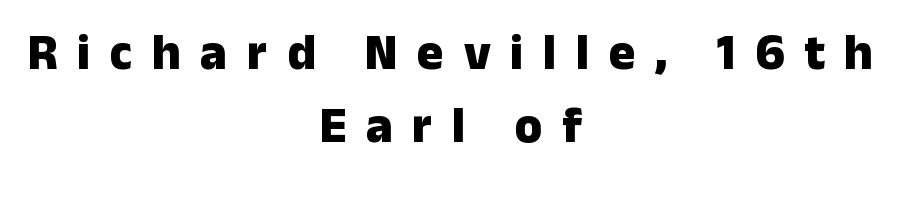
Is this a fixed-width face? No — the glyphs have proportional, varying widths. The text block is weighted toward neither margin, spreading evenly from the middle. Thick stems and heavy bowls — unmistakably bold. Italic? Not at all — the glyphs are vertical.
